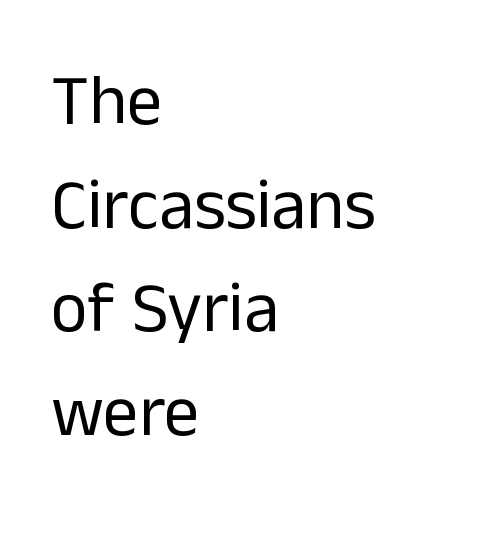
The image shows 71 px regular-weight sans-serif type, upright; set left-aligned, normal line spacing (1.46x), normal letter spacing, not underlined; low stroke contrast and a medium x-height.
